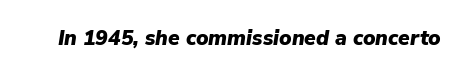
{"italic": "yes", "lean": "right", "slant_degrees": 9, "bold": "yes", "underline": "no", "letter_spacing": "normal", "letter_spacing_em": 0.0, "glyph_px": 21}
